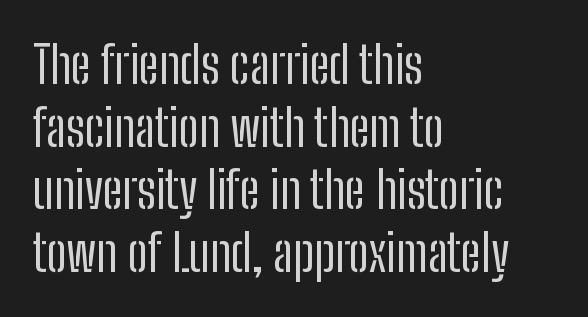
The image shows 51 px regular-weight, condensed sans-serif type, upright; set left-aligned, line spacing 1.23x, normal letter spacing, not underlined; low stroke contrast and a medium x-height.
